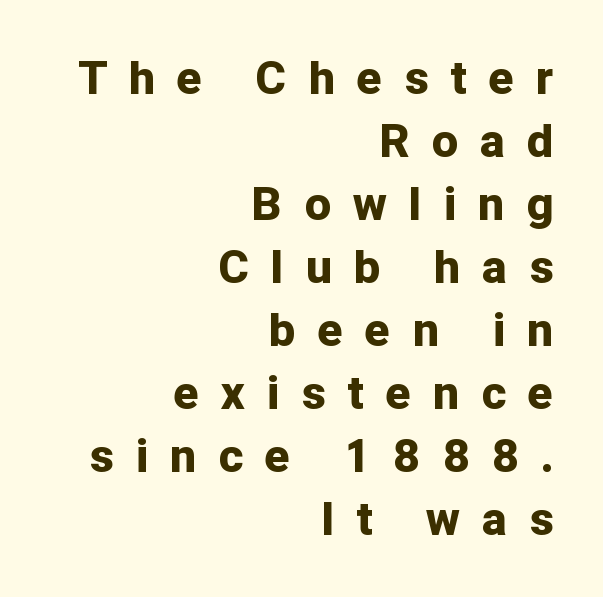
Q: Is the text bold? A: Yes.
Q: Is the text italic (slanted)? A: No, it is upright.
Q: Is the typeface a serif or a sans-serif typeface? A: Sans-serif.
Q: Is the text underlined? A: No.
Q: How is the paragraph aligned? A: Right-aligned.
Q: Is the spacing between letters normal or unusually wide? A: Unusually wide.
Q: Is the spacing between lines tight, normal or loose? A: Normal.
Q: Width (condensed, normal, or wide)? A: Normal.
Q: Stroke contrast? A: Low.
Q: x-height? A: Medium.
Q: Monospaced? A: No.
